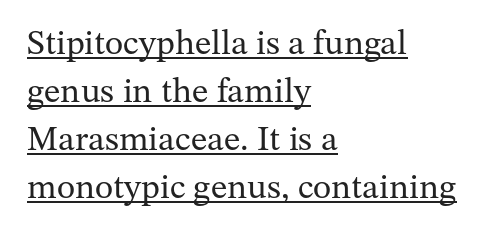
If you drew a line through each stem, it would be perfectly vertical. Unbolded letterforms with no extra heft. This sample has the flowing, uneven cadence of proportional lettering. Alignment: flush left. The type is set solid horizontally, with unmodified tracking. Examine the stroke ends and you'll spot serifs.
